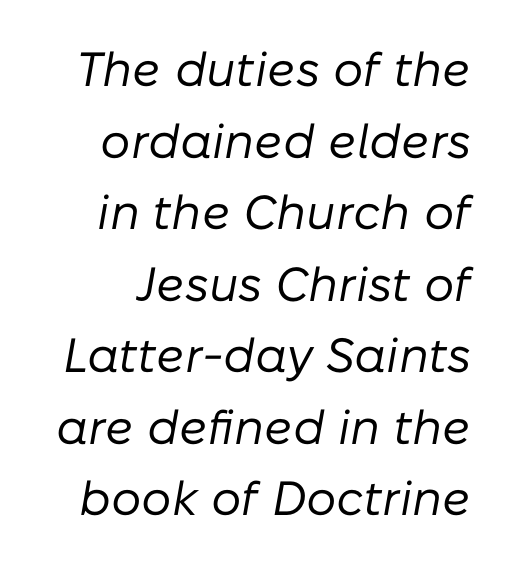
The image shows 48 px regular-weight type, italic (leaning right); set normal line spacing (1.49x), normal letter spacing, not underlined; low stroke contrast and a medium x-height.
